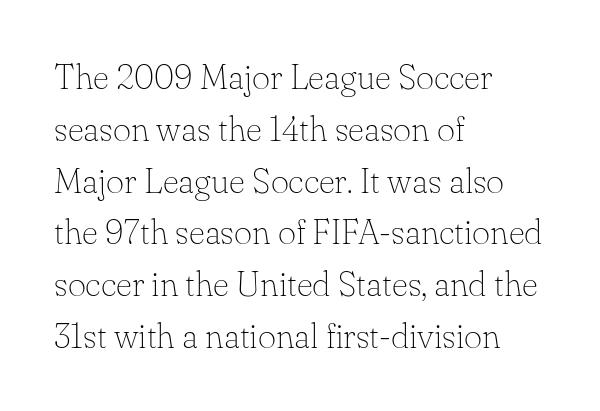
The face used here is rendered with its standard letterfit. Nothing heavy about these letters — not bold at all. Each letter keeps its own natural width here, so spacing adapts to shape. Short and long lines alike share a common starting point at left. Clear beneath every line of the passage.
